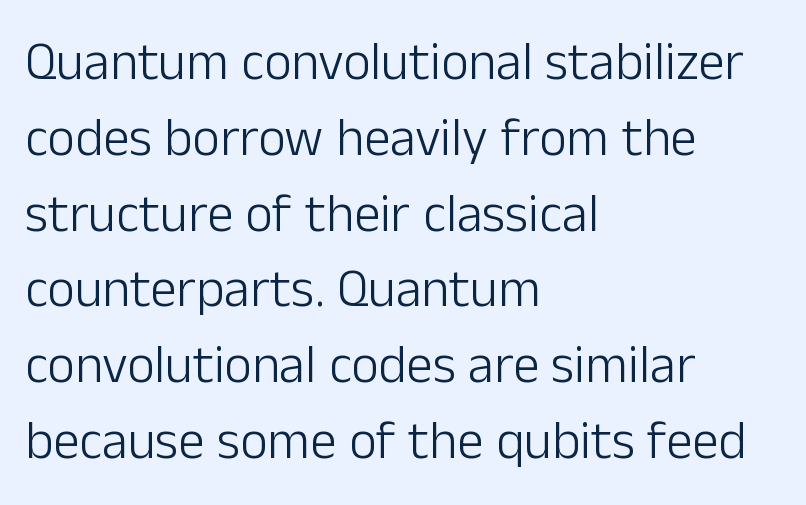
The image shows 53 px light sans-serif type, upright; set left-aligned, normal line spacing (1.43x), normal letter spacing, not underlined; low stroke contrast and a medium x-height.
